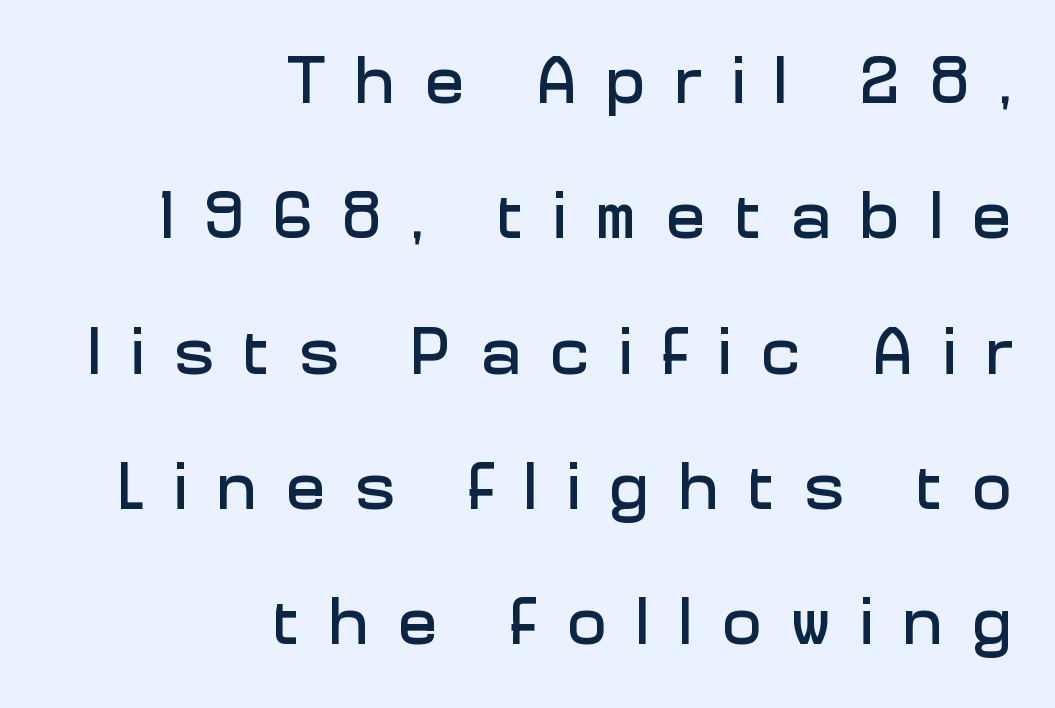
Q: Is the text italic (slanted)? A: No, it is upright.
Q: Is the typeface a serif or a sans-serif typeface? A: Sans-serif.
Q: Is the text underlined? A: No.
Q: How is the paragraph aligned? A: Right-aligned.
Q: Is the spacing between letters normal or unusually wide? A: Unusually wide.
Q: Is the spacing between lines tight, normal or loose? A: Loose.
Q: Width (condensed, normal, or wide)? A: Normal.
Q: Stroke contrast? A: Low.
Q: x-height? A: Medium.
Q: Monospaced? A: No.
